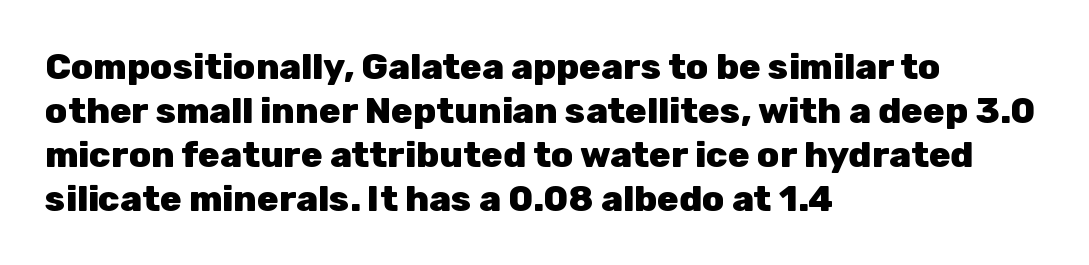
{"serif": "no", "italic": "no", "bold": "yes", "weight": "heavy", "width": "normal", "stroke_contrast": "low", "x_height": "medium", "monospaced": "no", "underline": "no", "align": "left", "line_spacing_ratio": 1.22, "letter_spacing": "normal", "letter_spacing_em": 0.0, "glyph_px": 36}
